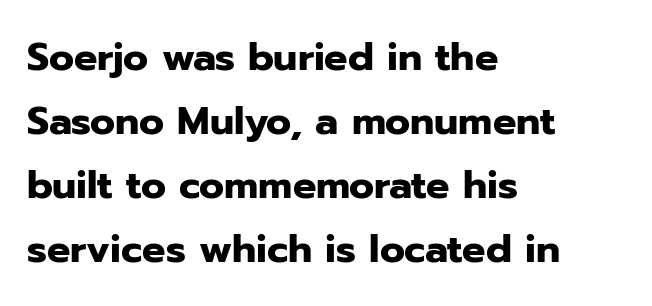
The image shows 39 px heavy sans-serif type, upright; set left-aligned, normal line spacing (1.64x), normal letter spacing, not underlined; low stroke contrast and a medium x-height.
